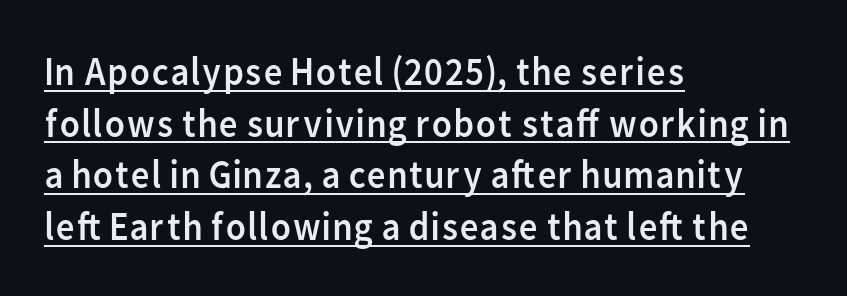
{"serif": "no", "italic": "no", "bold": "no", "weight": "regular", "width": "normal", "stroke_contrast": "low", "x_height": "medium", "monospaced": "no", "underline": "yes", "align": "left", "line_spacing": "normal", "line_spacing_ratio": 1.26, "letter_spacing": "normal", "letter_spacing_em": 0.0, "glyph_px": 41}
